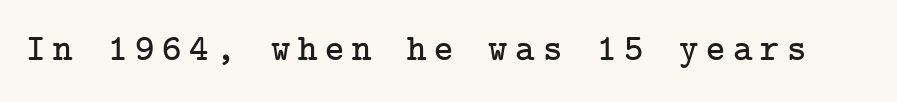
The image shows 37 px serif type, upright; set unusually wide letter spacing (+0.21 em), not underlined; low stroke contrast and a medium x-height.
